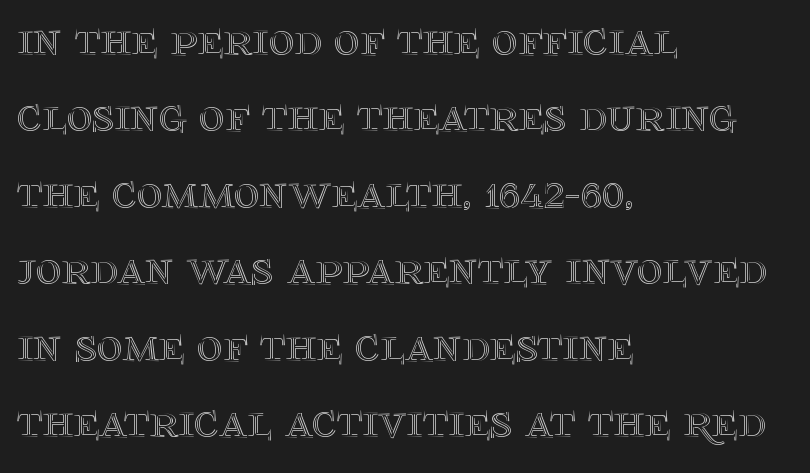
The image shows 49 px text type, upright; set left-aligned, normal line spacing (1.56x), normal letter spacing, not underlined; a large x-height.
